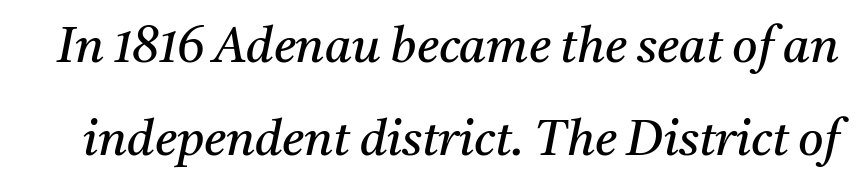
{"serif": "yes", "italic": "yes", "lean": "right", "slant_degrees": 11, "bold": "no", "weight": "regular", "width": "normal", "stroke_contrast": "medium", "x_height": "medium", "monospaced": "no", "underline": "no", "line_spacing_ratio": 1.89, "letter_spacing": "normal", "letter_spacing_em": 0.0, "glyph_px": 49}
